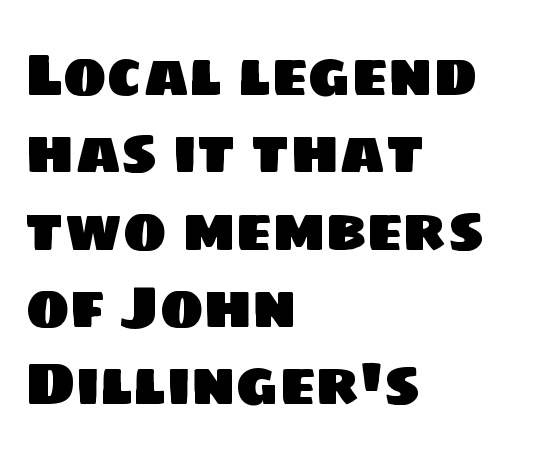
Q: Is the typeface a serif or a sans-serif typeface? A: Sans-serif.
Q: Is the text underlined? A: No.
Q: How is the paragraph aligned? A: Left-aligned.
Q: Is the spacing between letters normal or unusually wide? A: Normal.
Q: Is the spacing between lines tight, normal or loose? A: Normal.
Q: Width (condensed, normal, or wide)? A: Normal.
Q: Stroke contrast? A: Low.
Q: x-height? A: Large.
Q: Monospaced? A: No.
